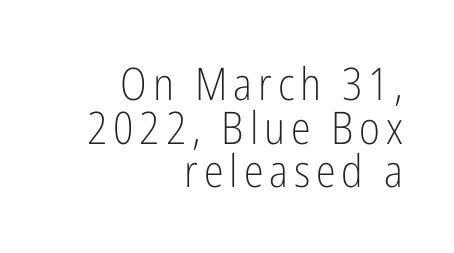
{"serif": "no", "italic": "no", "bold": "no", "weight": "light", "width": "condensed", "stroke_contrast": "low", "x_height": "medium", "monospaced": "no", "underline": "no", "align": "right", "line_spacing": "tight", "line_spacing_ratio": 0.97, "glyph_px": 45}
